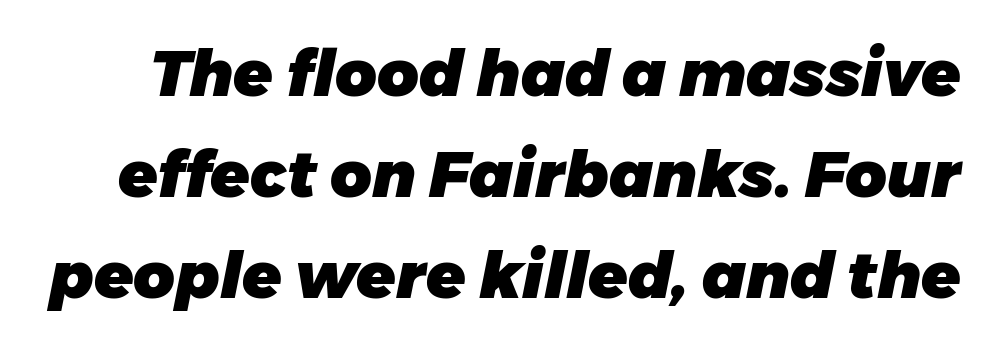
Q: Is the text bold? A: Yes.
Q: Is the text italic (slanted)? A: Yes, it leans right by about 11 degrees.
Q: Is the text underlined? A: No.
Q: Is the spacing between letters normal or unusually wide? A: Normal.
Q: Is the spacing between lines tight, normal or loose? A: Normal.
Q: Width (condensed, normal, or wide)? A: Normal.
Q: Stroke contrast? A: Low.
Q: x-height? A: Medium.
Q: Monospaced? A: No.
